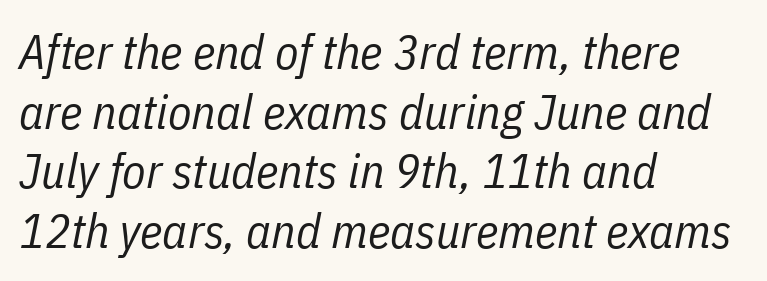
{"italic": "yes", "lean": "right", "slant_degrees": 11, "bold": "no", "weight": "regular", "width": "condensed", "stroke_contrast": "low", "x_height": "medium", "monospaced": "no", "underline": "no", "align": "left", "line_spacing_ratio": 1.24, "letter_spacing": "normal", "letter_spacing_em": 0.0, "glyph_px": 48}
